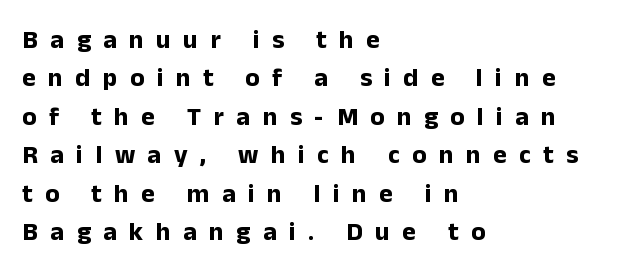
{"italic": "no", "bold": "yes", "underline": "no", "align": "left", "line_spacing": "normal", "line_spacing_ratio": 1.48, "letter_spacing": "wide", "letter_spacing_em": 0.48, "glyph_px": 26}
